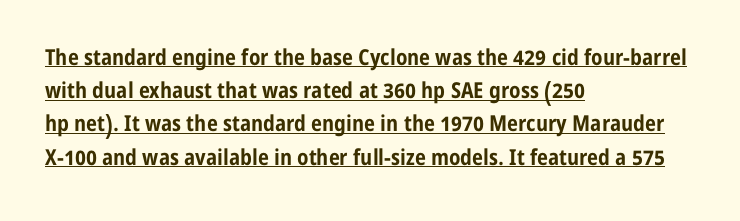
Q: Is the text bold? A: Yes.
Q: Is the text italic (slanted)? A: No, it is upright.
Q: Is the text underlined? A: Yes.
Q: How is the paragraph aligned? A: Left-aligned.
Q: Is the spacing between letters normal or unusually wide? A: Normal.
Q: Is the spacing between lines tight, normal or loose? A: Normal.
